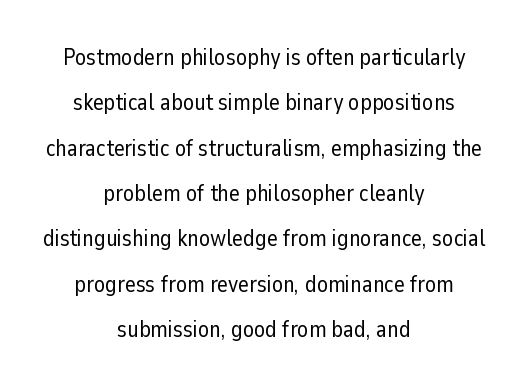
The image shows 23 px text type, upright; set centered, loose line spacing (1.97x), normal letter spacing, not underlined.
